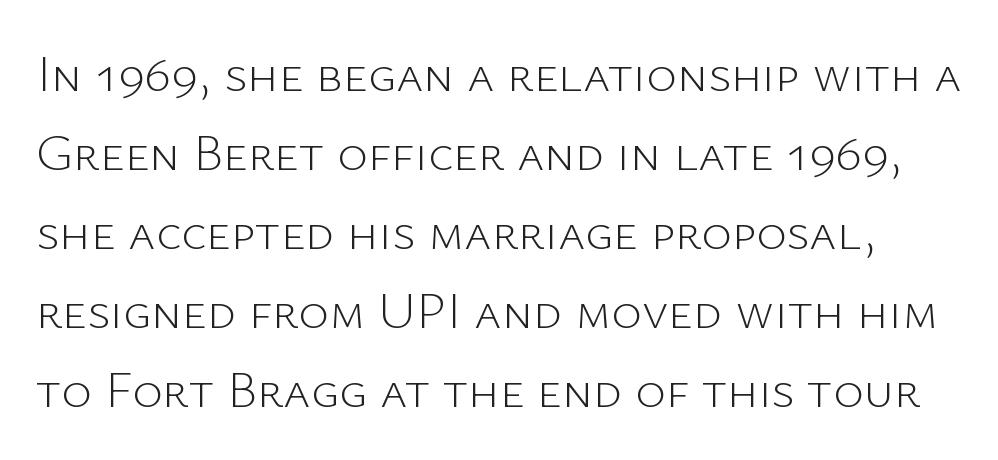
Q: Is the text bold? A: No.
Q: Is the text italic (slanted)? A: No, it is upright.
Q: Is the typeface a serif or a sans-serif typeface? A: Sans-serif.
Q: Is the text underlined? A: No.
Q: Is the spacing between letters normal or unusually wide? A: Normal.
Q: Is the spacing between lines tight, normal or loose? A: Normal.
Q: Width (condensed, normal, or wide)? A: Normal.
Q: Stroke contrast? A: Low.
Q: x-height? A: Medium.
Q: Monospaced? A: No.
